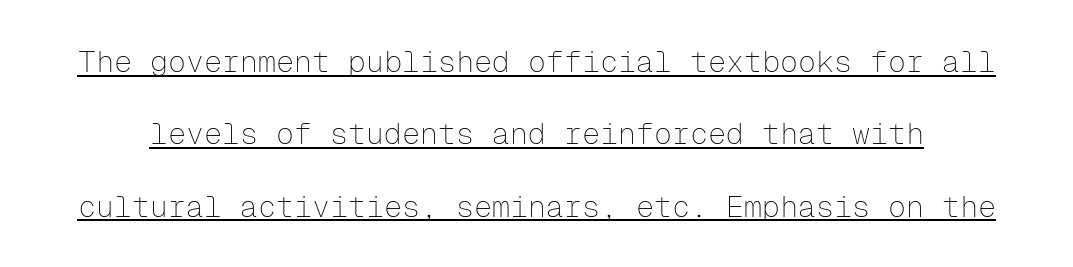
The image shows 30 px thin sans-serif type, upright, monospaced; set loose line spacing (2.41x), normal letter spacing, underlined; low stroke contrast and a medium x-height.
